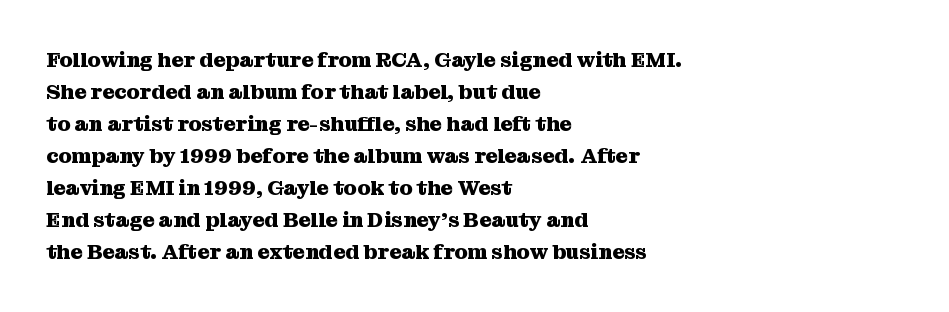
The type sits square on the baseline with zero lean. Summary of weight: heavy, a full bold. Interline gaps are of average width in this sample. The type is set solid horizontally, with unmodified tracking. Underline: absent.
